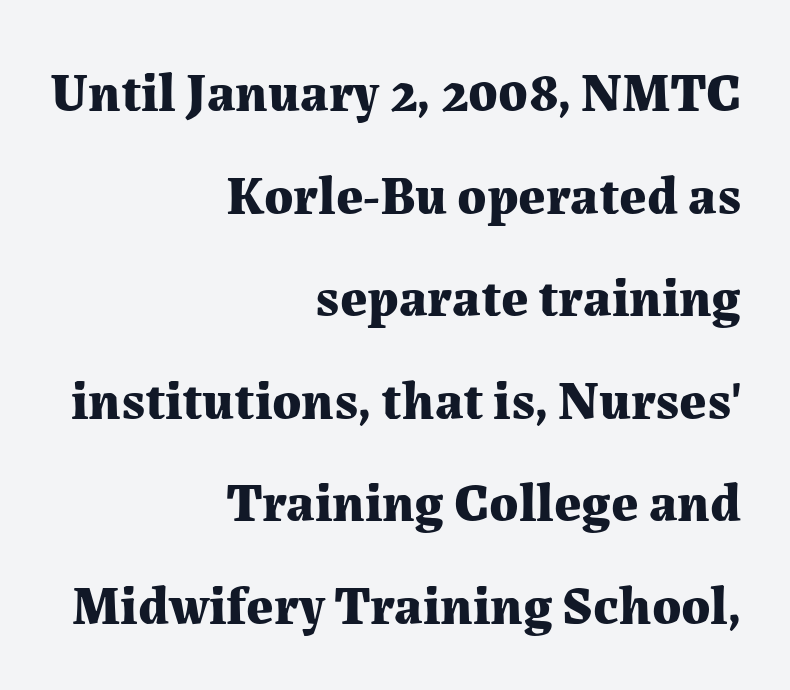
{"serif": "yes", "italic": "no", "bold": "yes", "weight": "bold", "width": "normal", "stroke_contrast": "medium", "x_height": "medium", "monospaced": "no", "underline": "no", "align": "right", "line_spacing": "loose", "line_spacing_ratio": 1.9, "letter_spacing": "normal", "letter_spacing_em": 0.0, "glyph_px": 54}
